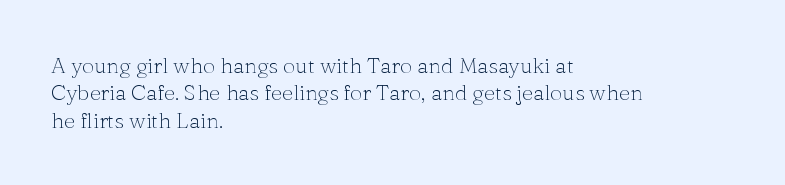
Q: Is the text bold? A: No.
Q: Is the text italic (slanted)? A: No, it is upright.
Q: Is the text underlined? A: No.
Q: How is the paragraph aligned? A: Left-aligned.
Q: Is the spacing between letters normal or unusually wide? A: Normal.
Q: Is the spacing between lines tight, normal or loose? A: Normal.
